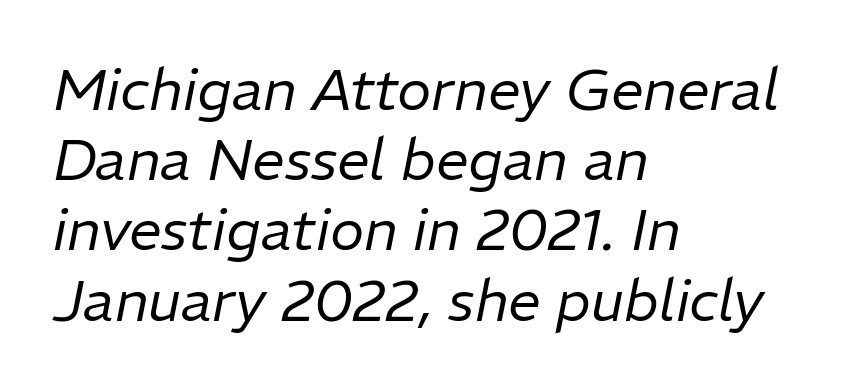
The image shows 58 px regular-weight type, italic (leaning right); set left-aligned, line spacing 1.21x, normal letter spacing, not underlined; low stroke contrast and a medium x-height.
